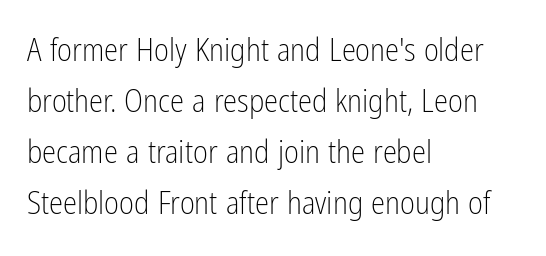
Q: Is the text bold? A: No.
Q: Is the text italic (slanted)? A: No, it is upright.
Q: Is the typeface a serif or a sans-serif typeface? A: Sans-serif.
Q: Is the text underlined? A: No.
Q: How is the paragraph aligned? A: Left-aligned.
Q: Is the spacing between letters normal or unusually wide? A: Normal.
Q: Is the spacing between lines tight, normal or loose? A: Normal.
Q: Width (condensed, normal, or wide)? A: Condensed.
Q: Stroke contrast? A: Low.
Q: x-height? A: Medium.
Q: Monospaced? A: No.
